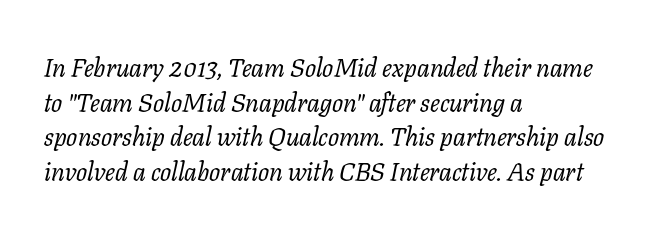
Q: Is the text bold? A: No.
Q: Is the text italic (slanted)? A: Yes, it leans right by about 11 degrees.
Q: Is the text underlined? A: No.
Q: How is the paragraph aligned? A: Left-aligned.
Q: Is the spacing between letters normal or unusually wide? A: Normal.
Q: Is the spacing between lines tight, normal or loose? A: Normal.
